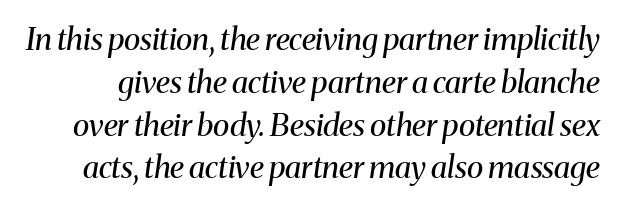
The image shows 31 px regular-weight serif type, italic (leaning right); set normal line spacing (1.38x), normal letter spacing, not underlined; medium stroke contrast and a medium x-height.
